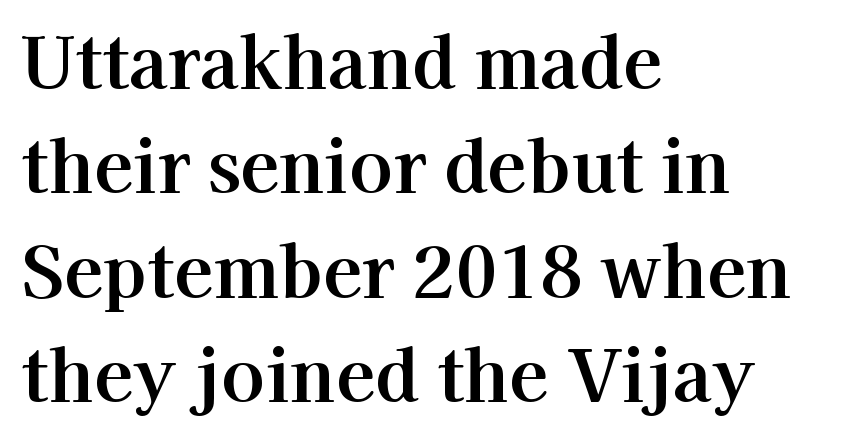
{"serif": "yes", "italic": "no", "width": "normal", "stroke_contrast": "high", "x_height": "medium", "monospaced": "no", "underline": "no", "align": "left", "line_spacing": "normal", "line_spacing_ratio": 1.45, "letter_spacing": "normal", "letter_spacing_em": 0.0, "glyph_px": 72}
